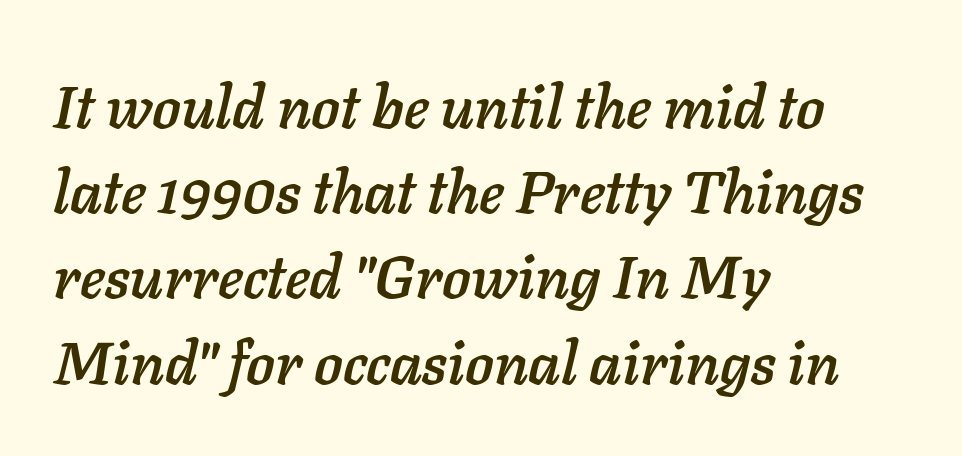
The image shows 60 px text type, italic (leaning right); set left-aligned, normal line spacing (1.42x), normal letter spacing, not underlined; low stroke contrast and a medium x-height.
